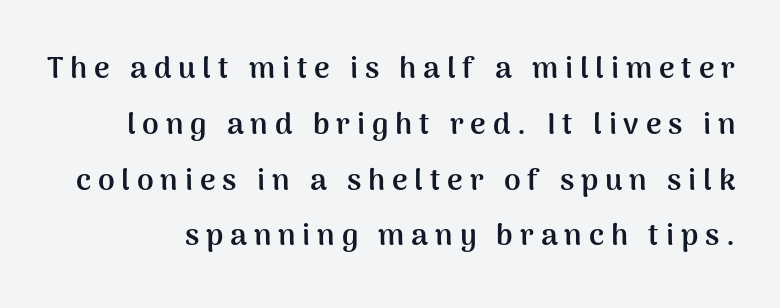
The image shows 30 px semibold sans-serif type, upright; set line spacing 1.86x, unusually wide letter spacing (+0.23 em), not underlined; medium stroke contrast and a medium x-height.
